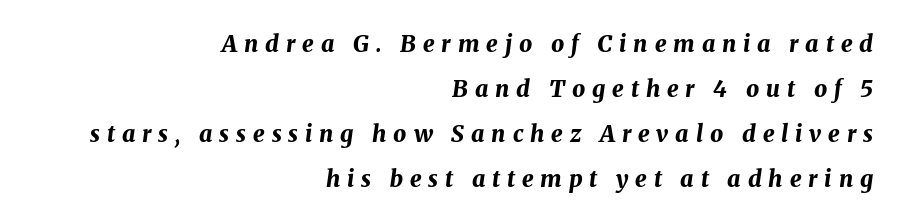
Q: Is the text bold? A: Yes.
Q: Is the text italic (slanted)? A: Yes, it leans right by about 8 degrees.
Q: Is the text underlined? A: No.
Q: How is the paragraph aligned? A: Right-aligned.
Q: Is the spacing between letters normal or unusually wide? A: Unusually wide.
Q: Is the spacing between lines tight, normal or loose? A: Loose.
